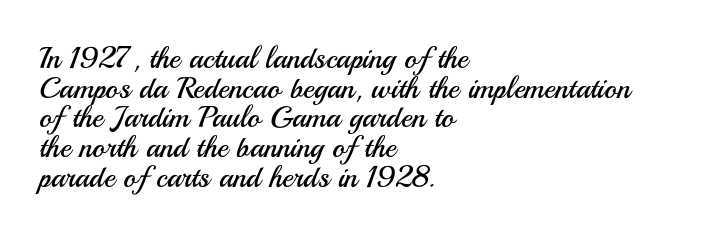
{"serif": "no", "bold": "no", "weight": "regular", "width": "normal", "stroke_contrast": "medium", "x_height": "small", "monospaced": "no", "underline": "no", "align": "left", "line_spacing": "tight", "line_spacing_ratio": 0.99, "letter_spacing": "normal", "letter_spacing_em": 0.0, "glyph_px": 30}
